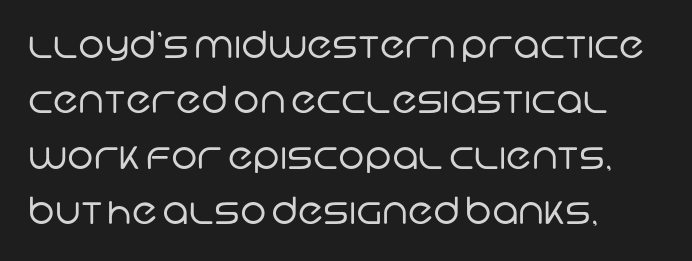
The image shows 37 px regular-weight sans-serif type; set left-aligned, normal line spacing (1.5x), normal letter spacing, not underlined; low stroke contrast and a large x-height.
